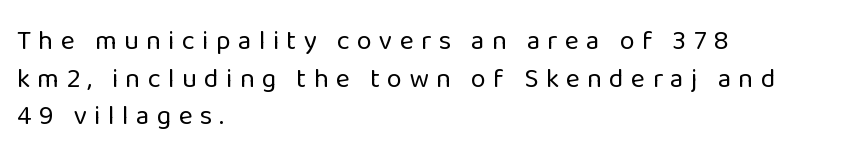
The image shows 27 px text type, upright; set left-aligned, normal line spacing (1.39x), unusually wide letter spacing (+0.27 em), not underlined.
